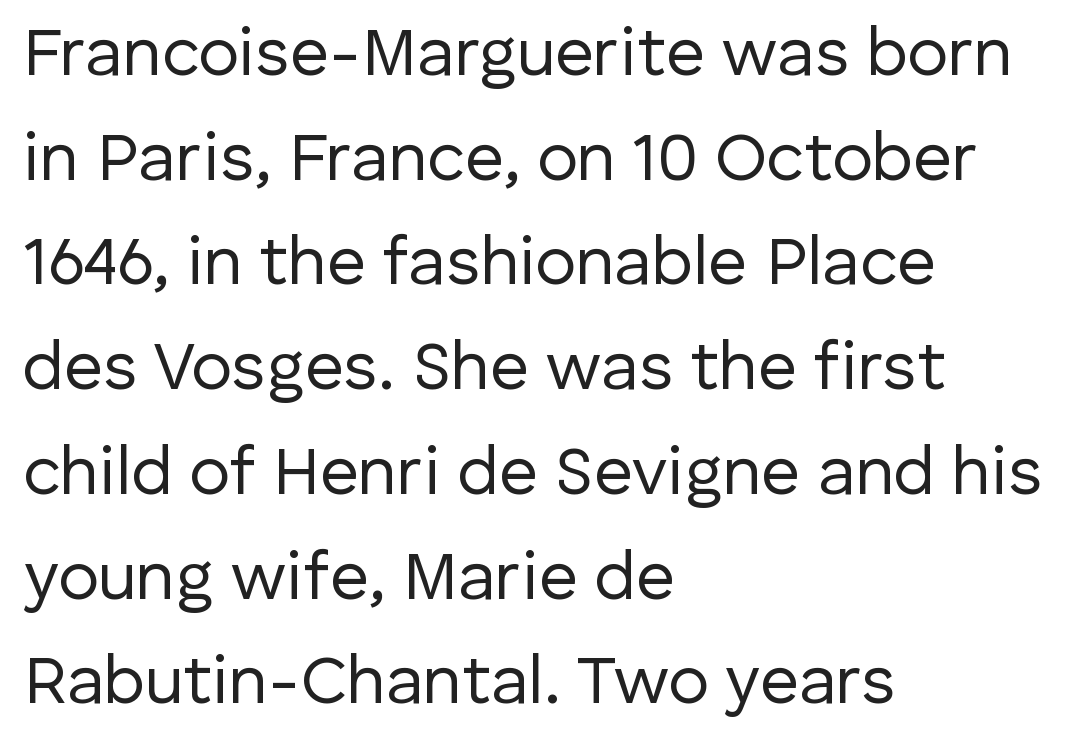
The image shows 68 px regular-weight sans-serif type, upright; set left-aligned, normal line spacing (1.54x), normal letter spacing, not underlined; low stroke contrast and a medium x-height.
